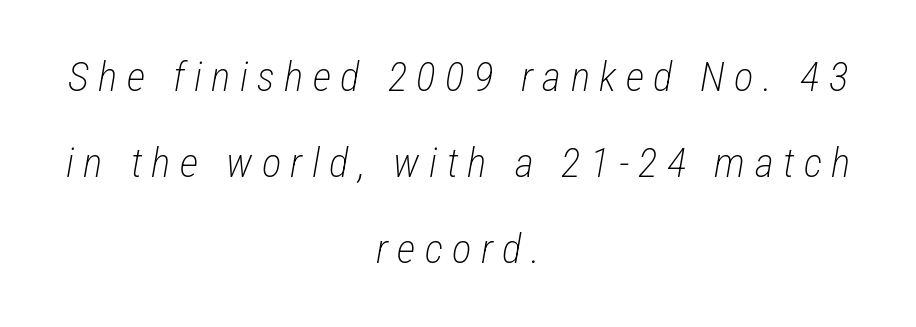
The image shows 41 px light, condensed type, italic (leaning right); set centered, loose line spacing (2.1x), unusually wide letter spacing (+0.23 em), not underlined; low stroke contrast and a medium x-height.
